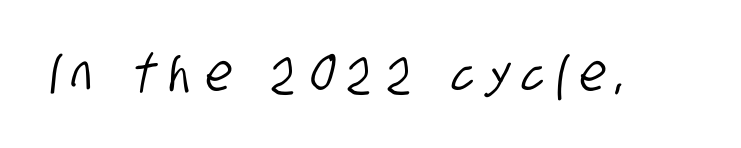
A typesetter would label this face a sans. This sample has the flowing, uneven cadence of proportional lettering. Clear beneath every line of the passage. What stands out about the letter spacing? Its width — letters are far apart.
